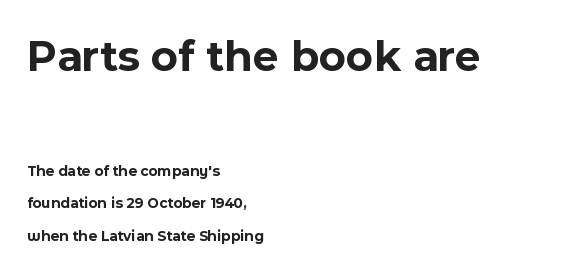
The typography opts for an upright posture over an oblique one. Between these two stacked blocks, the higher one wins on size. Spacing between characters is what you'd get straight out of the box. You could fit nearly another row in the gap between these rows. Notice how the passage keeps a crisp vertical edge on the left only. Serif or sans? Sans — the stroke terminals are bare.
